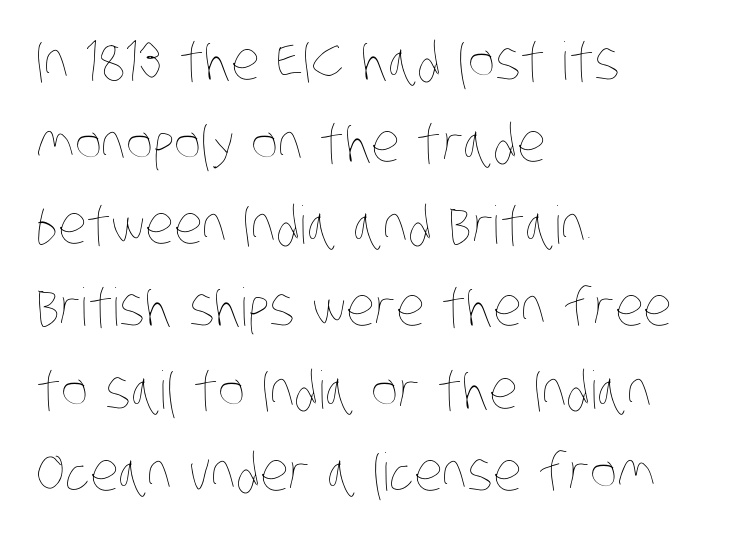
{"bold": "no", "weight": "thin", "width": "condensed", "stroke_contrast": "low", "x_height": "large", "monospaced": "no", "underline": "no", "align": "left", "line_spacing": "normal", "line_spacing_ratio": 1.58, "letter_spacing": "normal", "letter_spacing_em": 0.0, "glyph_px": 52}
